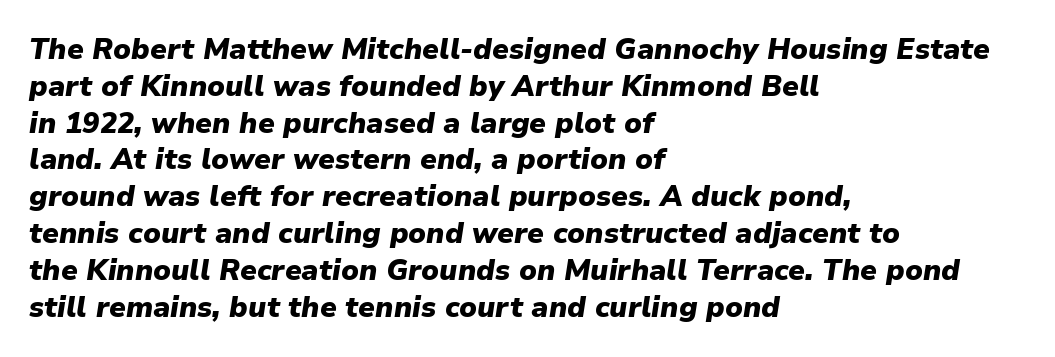
Q: Is the text bold? A: Yes.
Q: Is the text italic (slanted)? A: Yes, it leans right by about 9 degrees.
Q: Is the text underlined? A: No.
Q: How is the paragraph aligned? A: Left-aligned.
Q: Is the spacing between letters normal or unusually wide? A: Normal.
Q: Is the spacing between lines tight, normal or loose? A: Normal.
Q: Width (condensed, normal, or wide)? A: Normal.
Q: Stroke contrast? A: Low.
Q: x-height? A: Medium.
Q: Monospaced? A: No.
